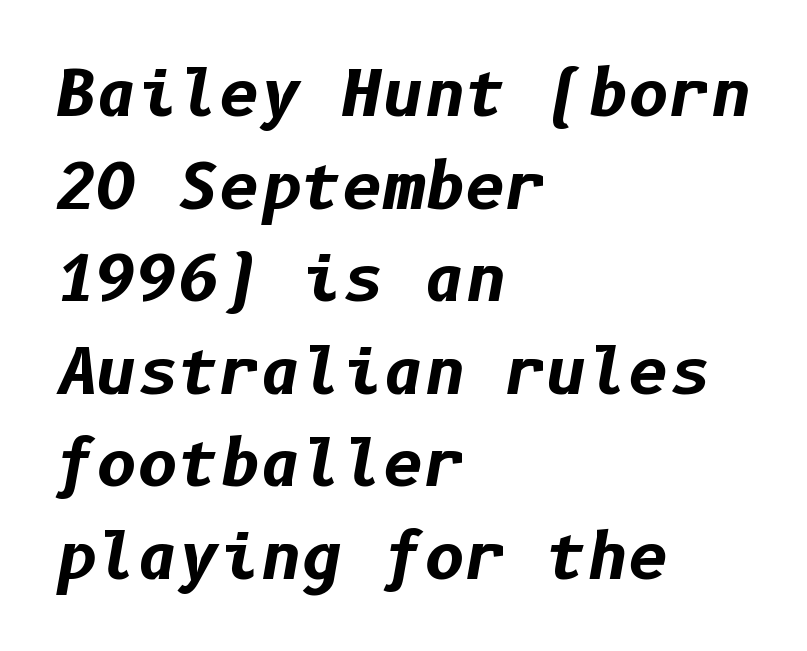
The image shows 63 px bold type, italic (leaning right); set left-aligned, normal line spacing (1.47x), normal letter spacing, not underlined; low stroke contrast and a medium x-height.
